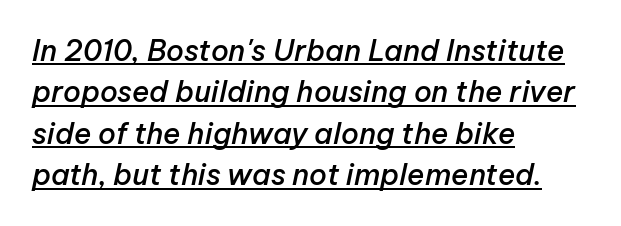
Regarding leading, the lines here are spaced in the standard way. The glyphs look as if they've been sheared to an angle. This is the in-between weight designers call semibold or demi. These characters rest on top of a visible drawn line.
